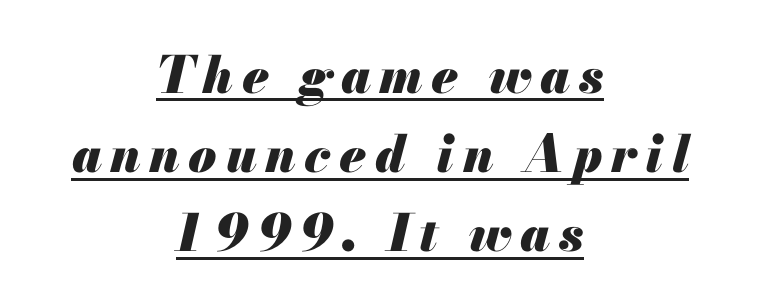
Q: Is the text bold? A: Yes.
Q: Is the text italic (slanted)? A: Yes, it leans right by about 13 degrees.
Q: Is the text underlined? A: Yes.
Q: How is the paragraph aligned? A: Centered.
Q: Is the spacing between lines tight, normal or loose? A: Normal.
Q: Width (condensed, normal, or wide)? A: Normal.
Q: Stroke contrast? A: Medium.
Q: x-height? A: Small.
Q: Monospaced? A: No.
